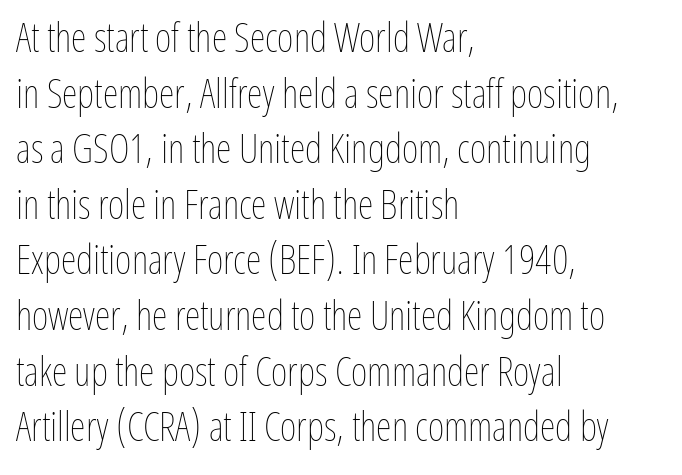
Q: Is the text bold? A: No.
Q: Is the text italic (slanted)? A: No, it is upright.
Q: Is the text underlined? A: No.
Q: How is the paragraph aligned? A: Left-aligned.
Q: Is the spacing between letters normal or unusually wide? A: Normal.
Q: Is the spacing between lines tight, normal or loose? A: Normal.
Q: Width (condensed, normal, or wide)? A: Condensed.
Q: Stroke contrast? A: Low.
Q: x-height? A: Medium.
Q: Monospaced? A: No.
